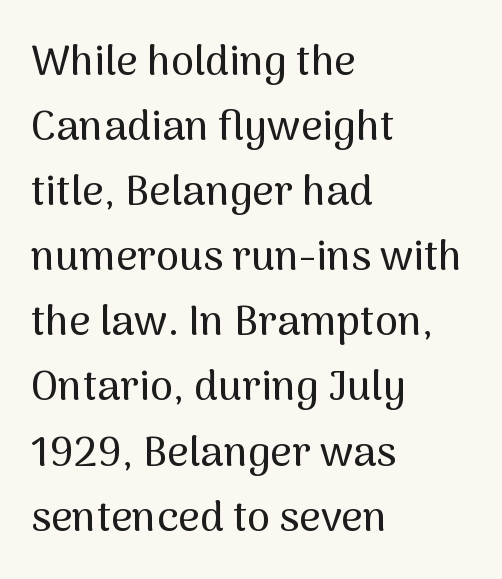
The image shows 42 px sans-serif type, upright; set left-aligned, normal line spacing (1.55x), normal letter spacing, not underlined; medium stroke contrast and a medium x-height.
